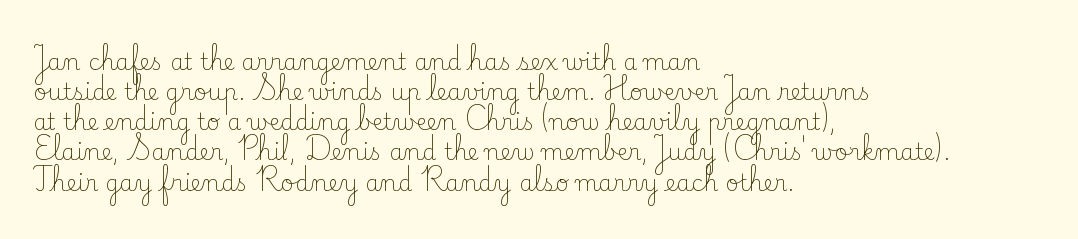
Q: Is the text bold? A: No.
Q: Is the text italic (slanted)? A: No, it is upright.
Q: Is the text underlined? A: No.
Q: How is the paragraph aligned? A: Left-aligned.
Q: Is the spacing between letters normal or unusually wide? A: Normal.
Q: Is the spacing between lines tight, normal or loose? A: Normal.
